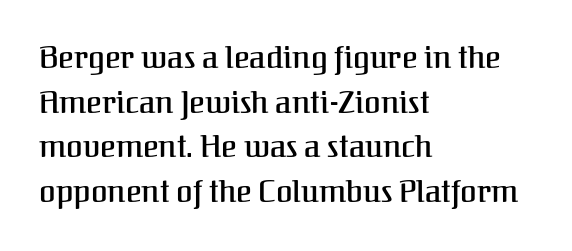
Q: Is the text italic (slanted)? A: No, it is upright.
Q: Is the typeface a serif or a sans-serif typeface? A: Serif.
Q: Is the text underlined? A: No.
Q: How is the paragraph aligned? A: Left-aligned.
Q: Is the spacing between letters normal or unusually wide? A: Normal.
Q: Is the spacing between lines tight, normal or loose? A: Normal.
Q: Width (condensed, normal, or wide)? A: Normal.
Q: Stroke contrast? A: Medium.
Q: x-height? A: Medium.
Q: Monospaced? A: No.
